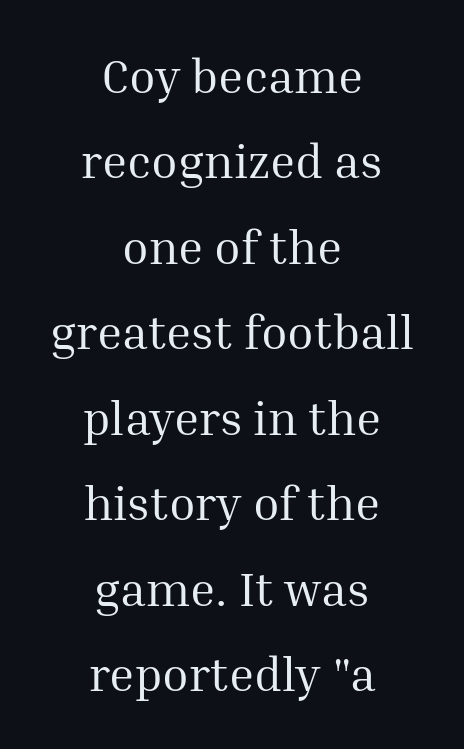
{"serif": "yes", "italic": "no", "bold": "no", "weight": "regular", "width": "normal", "stroke_contrast": "medium", "x_height": "medium", "monospaced": "no", "underline": "no", "align": "center", "line_spacing_ratio": 1.78, "letter_spacing": "normal", "letter_spacing_em": 0.0, "glyph_px": 48}
